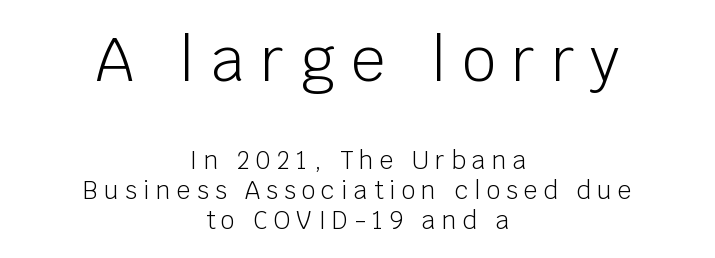
A typesetter would call this proportional, since set widths differ per character. Successive baselines arrive at the customary interval. Ordinary non-slanted type is in use. The letterforms sit at book weight or below. Someone cranked the tracking dial way up on this one. I'd call this a sans setting — the letters go barefoot.
